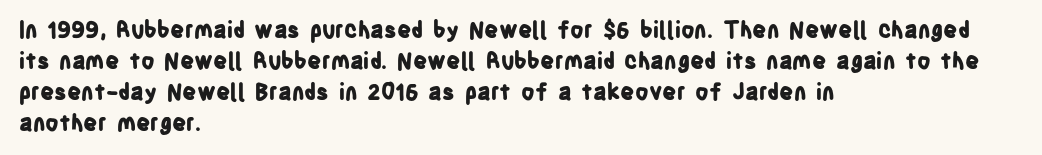
Q: Is the text bold? A: Yes.
Q: Is the text italic (slanted)? A: No, it is upright.
Q: Is the text underlined? A: No.
Q: How is the paragraph aligned? A: Left-aligned.
Q: Is the spacing between letters normal or unusually wide? A: Normal.
Q: Is the spacing between lines tight, normal or loose? A: Normal.
